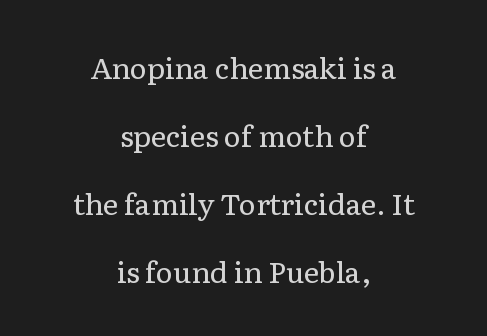
Q: Is the text bold? A: No.
Q: Is the text italic (slanted)? A: No, it is upright.
Q: Is the typeface a serif or a sans-serif typeface? A: Serif.
Q: Is the text underlined? A: No.
Q: How is the paragraph aligned? A: Centered.
Q: Is the spacing between letters normal or unusually wide? A: Normal.
Q: Is the spacing between lines tight, normal or loose? A: Loose.
Q: Width (condensed, normal, or wide)? A: Normal.
Q: Stroke contrast? A: Low.
Q: x-height? A: Medium.
Q: Monospaced? A: No.
